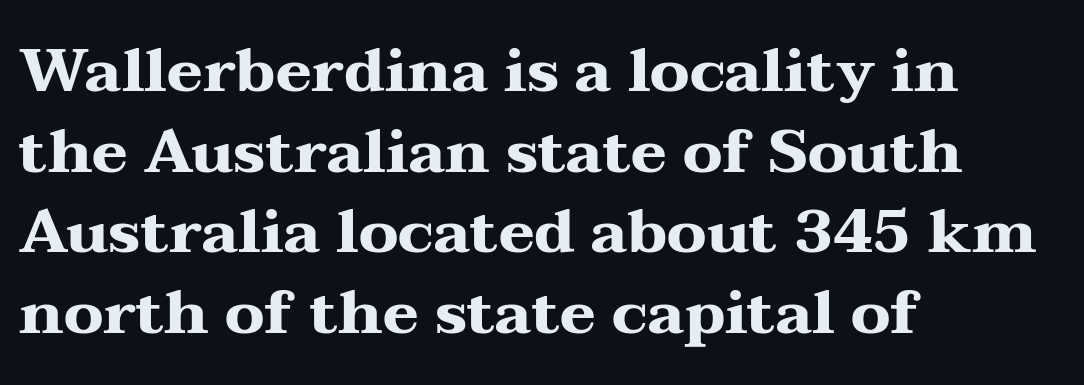
The image shows 61 px heavy, wide serif type, upright; set left-aligned, normal line spacing (1.32x), normal letter spacing, not underlined; medium stroke contrast and a medium x-height.
